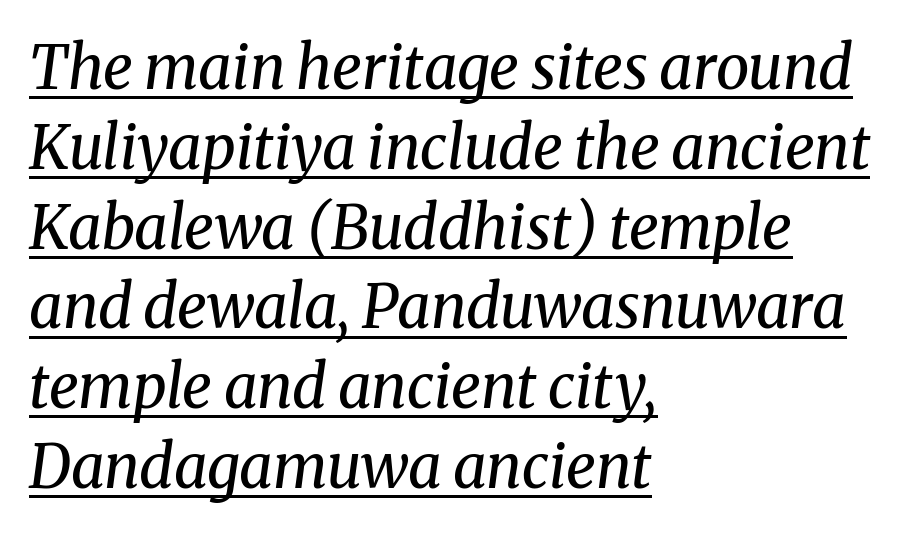
{"serif": "yes", "italic": "yes", "lean": "right", "slant_degrees": 8, "bold": "no", "weight": "regular", "width": "normal", "stroke_contrast": "medium", "x_height": "medium", "monospaced": "no", "underline": "yes", "align": "left", "line_spacing": "normal", "line_spacing_ratio": 1.33, "letter_spacing": "normal", "letter_spacing_em": 0.0, "glyph_px": 60}
